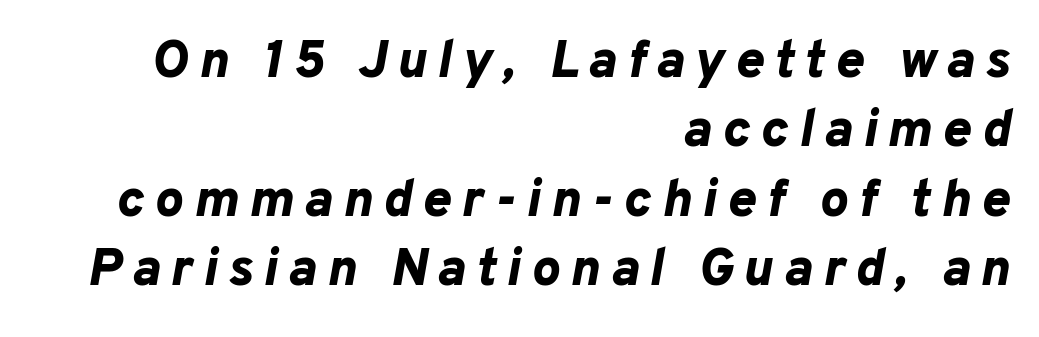
The image shows 53 px bold type, italic (leaning right); set right-aligned, normal line spacing (1.31x), unusually wide letter spacing (+0.2 em), not underlined; low stroke contrast and a medium x-height.
